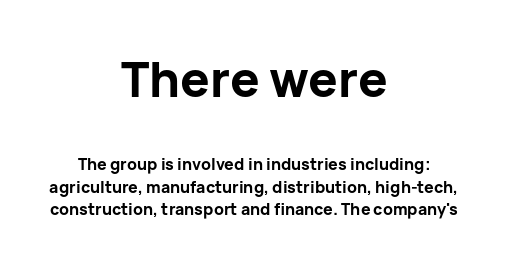
Q: Is the text bold? A: Yes.
Q: Is the text italic (slanted)? A: No, it is upright.
Q: Is the typeface a serif or a sans-serif typeface? A: Sans-serif.
Q: Is the text underlined? A: No.
Q: How is the paragraph aligned? A: Centered.
Q: Is the spacing between letters normal or unusually wide? A: Normal.
Q: Is the spacing between lines tight, normal or loose? A: Normal.
Q: Which block of text is set in a larger size, the first (top) or the second (bottom)? A: The first (top) one.
Q: Width (condensed, normal, or wide)? A: Normal.
Q: Stroke contrast? A: Low.
Q: x-height? A: Medium.
Q: Monospaced? A: No.
